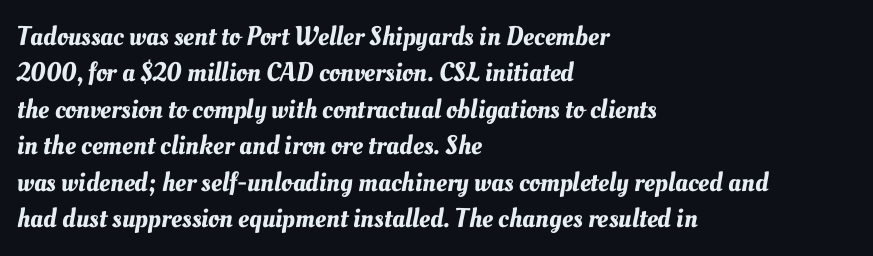
The image shows 27 px text type; set left-aligned, normal line spacing (1.35x), normal letter spacing, not underlined.
